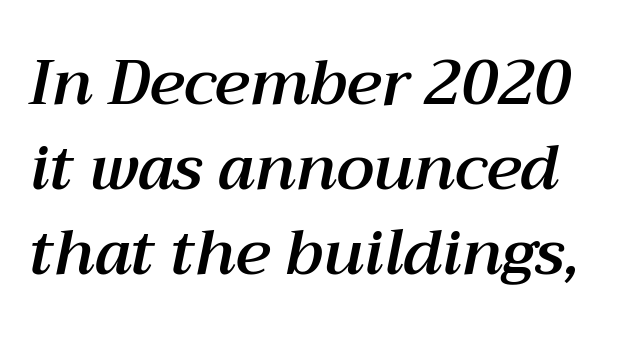
The image shows 62 px text type, italic (leaning right); set normal line spacing (1.37x), normal letter spacing, not underlined; medium stroke contrast and a medium x-height.
